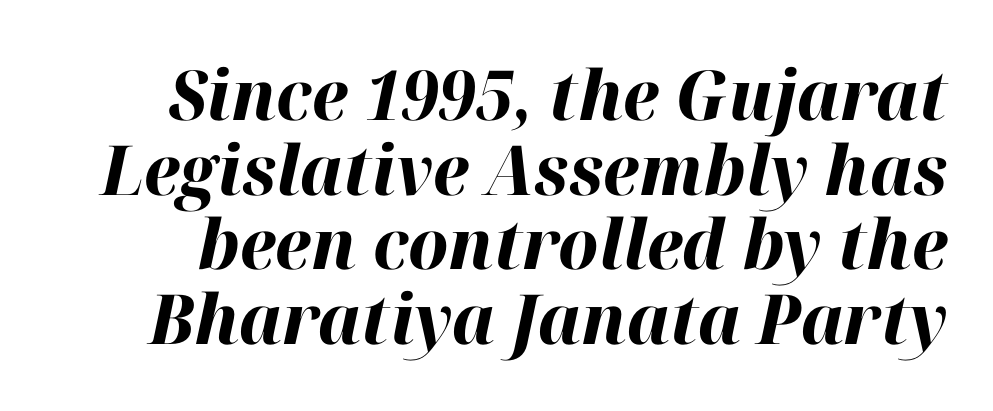
{"italic": "yes", "lean": "right", "slant_degrees": 12, "bold": "yes", "weight": "bold", "width": "normal", "stroke_contrast": "high", "x_height": "medium", "monospaced": "no", "underline": "no", "line_spacing": "tight", "line_spacing_ratio": 1.08, "letter_spacing": "normal", "letter_spacing_em": 0.0, "glyph_px": 69}
